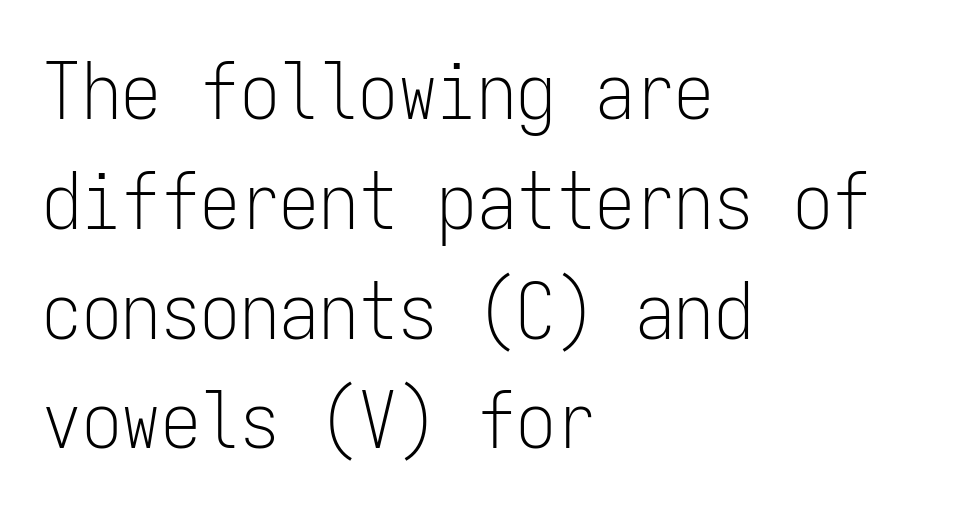
Q: Is the text bold? A: No.
Q: Is the text italic (slanted)? A: No, it is upright.
Q: Is the typeface a serif or a sans-serif typeface? A: Sans-serif.
Q: Is the text underlined? A: No.
Q: How is the paragraph aligned? A: Left-aligned.
Q: Is the spacing between letters normal or unusually wide? A: Normal.
Q: Is the spacing between lines tight, normal or loose? A: Normal.
Q: Width (condensed, normal, or wide)? A: Condensed.
Q: Stroke contrast? A: Low.
Q: x-height? A: Medium.
Q: Monospaced? A: Yes.
